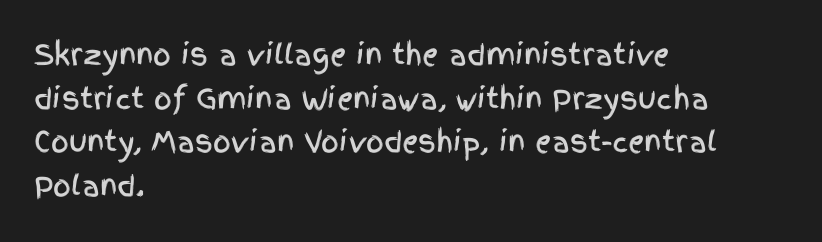
{"serif": "no", "italic": "no", "width": "condensed", "x_height": "large", "monospaced": "no", "underline": "no", "align": "left", "line_spacing": "normal", "line_spacing_ratio": 1.56, "letter_spacing": "normal", "letter_spacing_em": 0.0, "glyph_px": 28}
